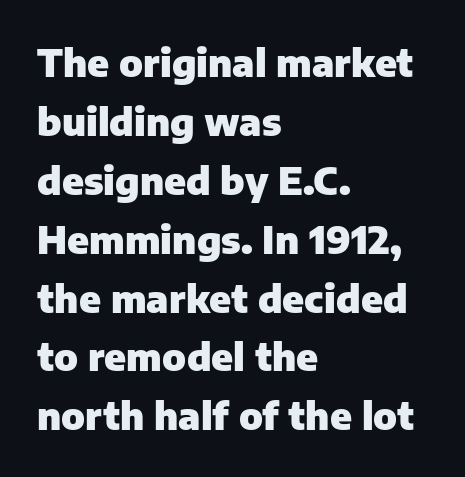
Q: Is the text bold? A: Yes.
Q: Is the text italic (slanted)? A: No, it is upright.
Q: Is the typeface a serif or a sans-serif typeface? A: Sans-serif.
Q: Is the text underlined? A: No.
Q: How is the paragraph aligned? A: Left-aligned.
Q: Is the spacing between letters normal or unusually wide? A: Normal.
Q: Is the spacing between lines tight, normal or loose? A: Normal.
Q: Width (condensed, normal, or wide)? A: Normal.
Q: Stroke contrast? A: Low.
Q: x-height? A: Medium.
Q: Monospaced? A: No.
